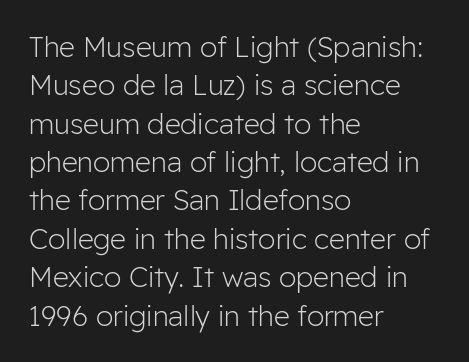
Q: Is the text bold? A: No.
Q: Is the text italic (slanted)? A: No, it is upright.
Q: Is the typeface a serif or a sans-serif typeface? A: Sans-serif.
Q: Is the text underlined? A: No.
Q: How is the paragraph aligned? A: Left-aligned.
Q: Is the spacing between letters normal or unusually wide? A: Normal.
Q: Is the spacing between lines tight, normal or loose? A: Normal.
Q: Width (condensed, normal, or wide)? A: Normal.
Q: Stroke contrast? A: Low.
Q: x-height? A: Medium.
Q: Monospaced? A: No.
